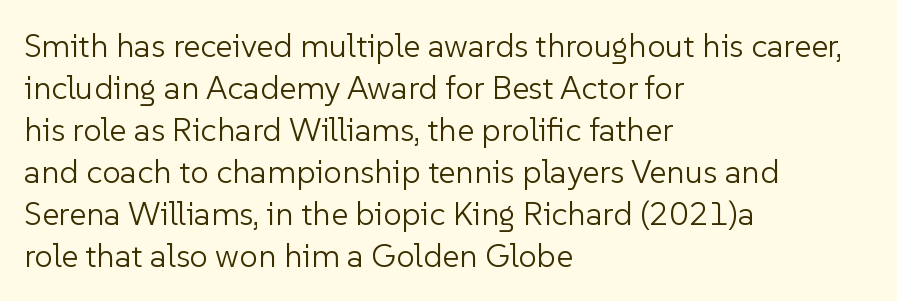
Q: Is the text bold? A: No.
Q: Is the text italic (slanted)? A: No, it is upright.
Q: Is the typeface a serif or a sans-serif typeface? A: Sans-serif.
Q: Is the text underlined? A: No.
Q: How is the paragraph aligned? A: Left-aligned.
Q: Is the spacing between letters normal or unusually wide? A: Normal.
Q: Is the spacing between lines tight, normal or loose? A: Normal.
Q: Width (condensed, normal, or wide)? A: Normal.
Q: Stroke contrast? A: Low.
Q: x-height? A: Medium.
Q: Monospaced? A: No.
